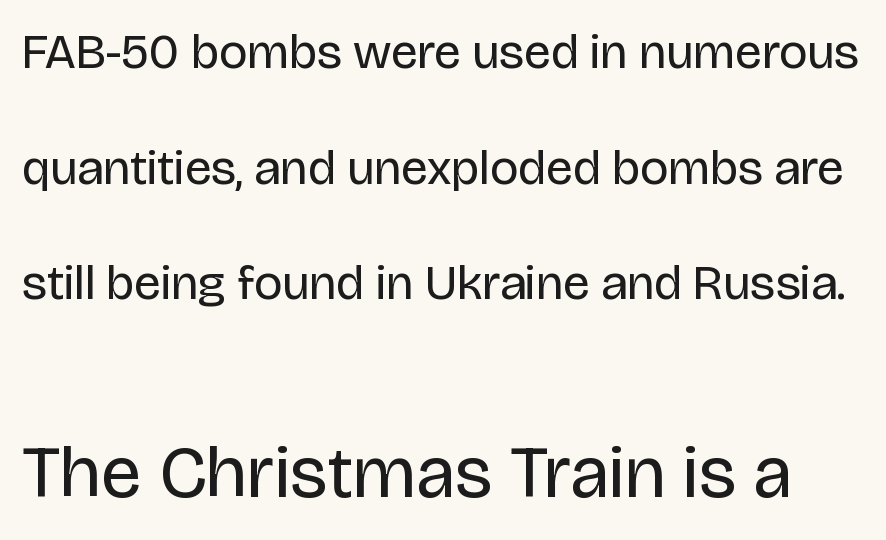
{"serif": "no", "italic": "no", "bold": "no", "weight": "regular", "width": "normal", "stroke_contrast": "low", "x_height": "large", "monospaced": "no", "underline": "no", "line_spacing": "loose", "line_spacing_ratio": 2.36, "letter_spacing": "normal", "letter_spacing_em": 0.0, "larger_block": "second", "size_ratio": 1.51, "glyph_px": 74}
